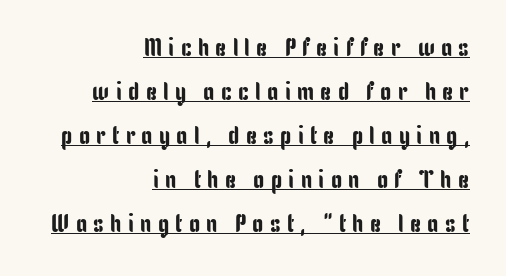
{"italic": "no", "underline": "yes", "align": "right", "line_spacing_ratio": 1.76, "letter_spacing": "wide", "letter_spacing_em": 0.25, "glyph_px": 25}
